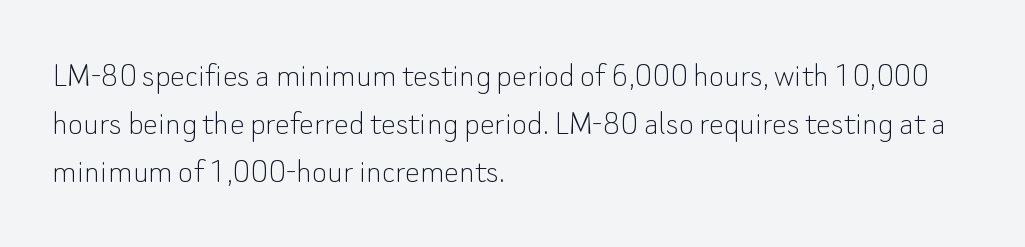
Q: Is the text bold? A: No.
Q: Is the text italic (slanted)? A: No, it is upright.
Q: Is the typeface a serif or a sans-serif typeface? A: Sans-serif.
Q: Is the text underlined? A: No.
Q: How is the paragraph aligned? A: Left-aligned.
Q: Is the spacing between letters normal or unusually wide? A: Normal.
Q: Is the spacing between lines tight, normal or loose? A: Normal.
Q: Width (condensed, normal, or wide)? A: Normal.
Q: Stroke contrast? A: Low.
Q: x-height? A: Small.
Q: Monospaced? A: No.
